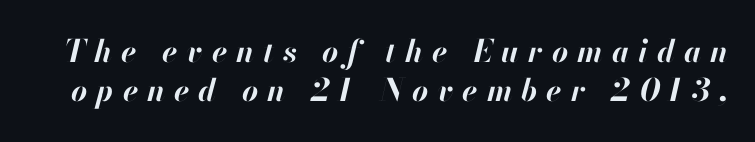
The letters advance in unequal steps, a hallmark of proportional type. These lines sit exactly where default settings would place them. The space directly below the letters is spotless. The passage shown has open, widely tracked lettering throughout. Its strokes are broad and dark, the hallmark of bold type. The font's italic variant was chosen for this text.
